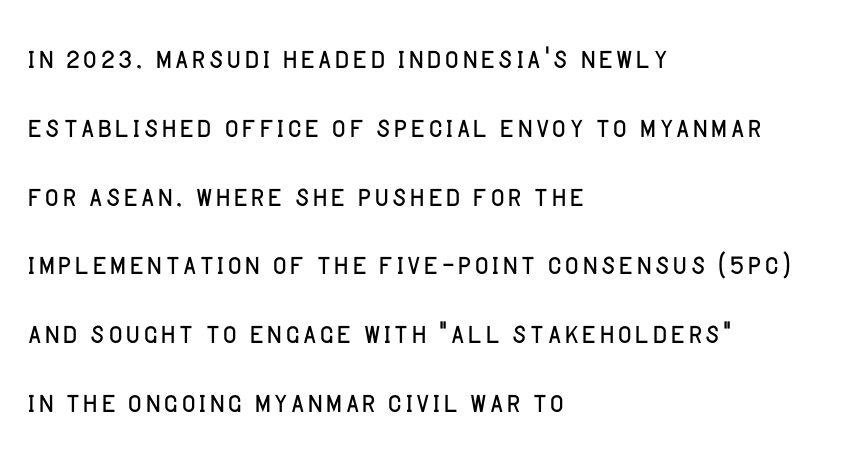
Q: Is the text bold? A: No.
Q: Is the text italic (slanted)? A: No, it is upright.
Q: Is the typeface a serif or a sans-serif typeface? A: Sans-serif.
Q: Is the text underlined? A: No.
Q: How is the paragraph aligned? A: Left-aligned.
Q: Is the spacing between letters normal or unusually wide? A: Normal.
Q: Width (condensed, normal, or wide)? A: Normal.
Q: Stroke contrast? A: Low.
Q: x-height? A: Large.
Q: Monospaced? A: No.
